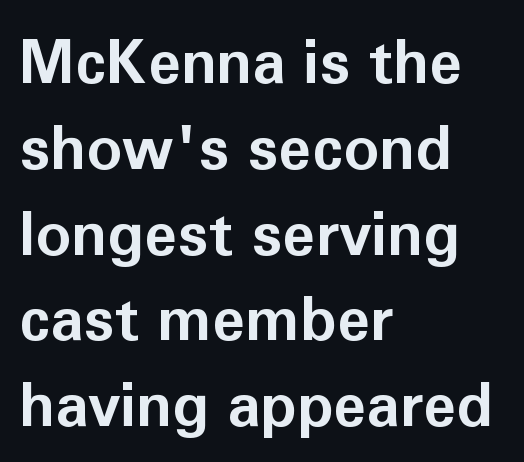
The image shows 60 px bold sans-serif type, upright; set left-aligned, normal line spacing (1.43x), normal letter spacing, not underlined; low stroke contrast and a medium x-height.
